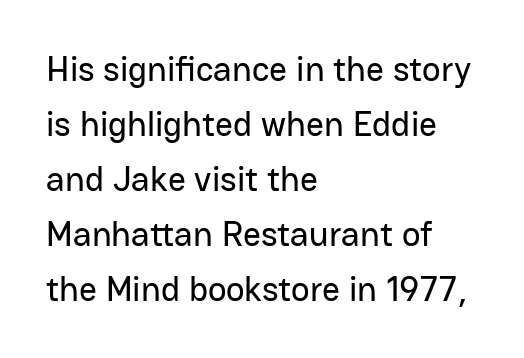
The image shows 35 px sans-serif type, upright; set left-aligned, normal line spacing (1.57x), normal letter spacing, not underlined; low stroke contrast and a medium x-height.
